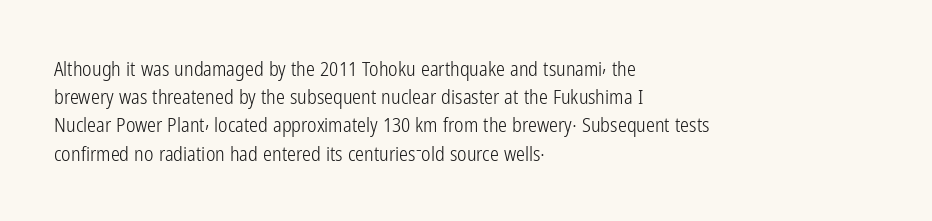
Q: Is the text bold? A: No.
Q: Is the text italic (slanted)? A: No, it is upright.
Q: Is the text underlined? A: No.
Q: How is the paragraph aligned? A: Left-aligned.
Q: Is the spacing between letters normal or unusually wide? A: Normal.
Q: Is the spacing between lines tight, normal or loose? A: Normal.
